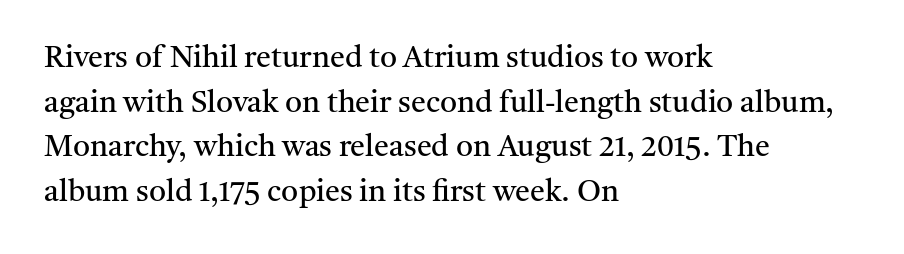
The image shows 30 px regular-weight serif type, upright; set left-aligned, normal line spacing (1.49x), normal letter spacing, not underlined; medium stroke contrast and a medium x-height.
